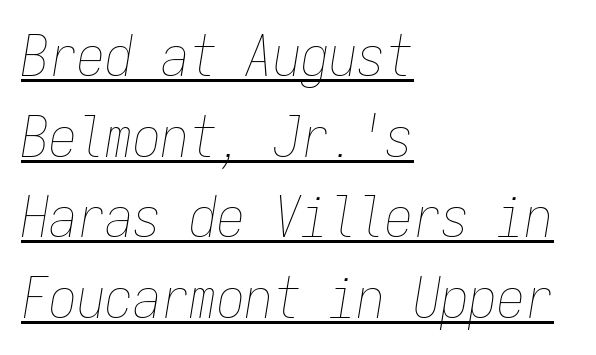
{"italic": "yes", "lean": "right", "slant_degrees": 9, "bold": "no", "weight": "thin", "width": "condensed", "stroke_contrast": "low", "x_height": "medium", "monospaced": "yes", "underline": "yes", "align": "left", "line_spacing": "normal", "line_spacing_ratio": 1.44, "letter_spacing": "normal", "letter_spacing_em": 0.0, "glyph_px": 56}
